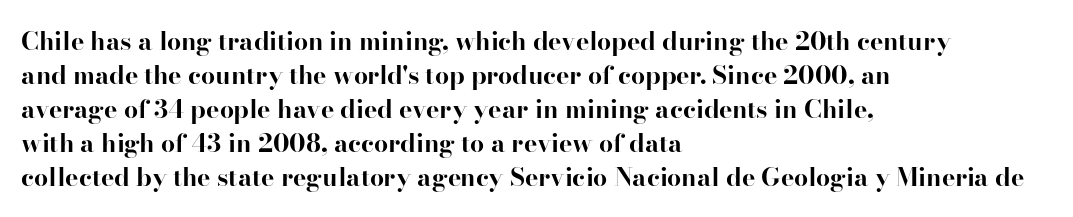
{"italic": "no", "bold": "yes", "underline": "no", "align": "left", "line_spacing": "normal", "line_spacing_ratio": 1.36, "letter_spacing": "normal", "letter_spacing_em": 0.0, "glyph_px": 25}
